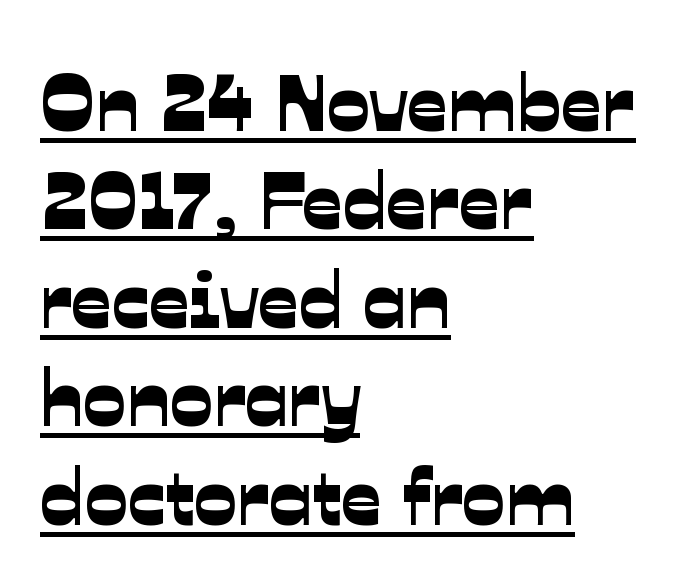
The image shows 80 px sans-serif type; set left-aligned, line spacing 1.23x, normal letter spacing, underlined; low stroke contrast and a medium x-height.
